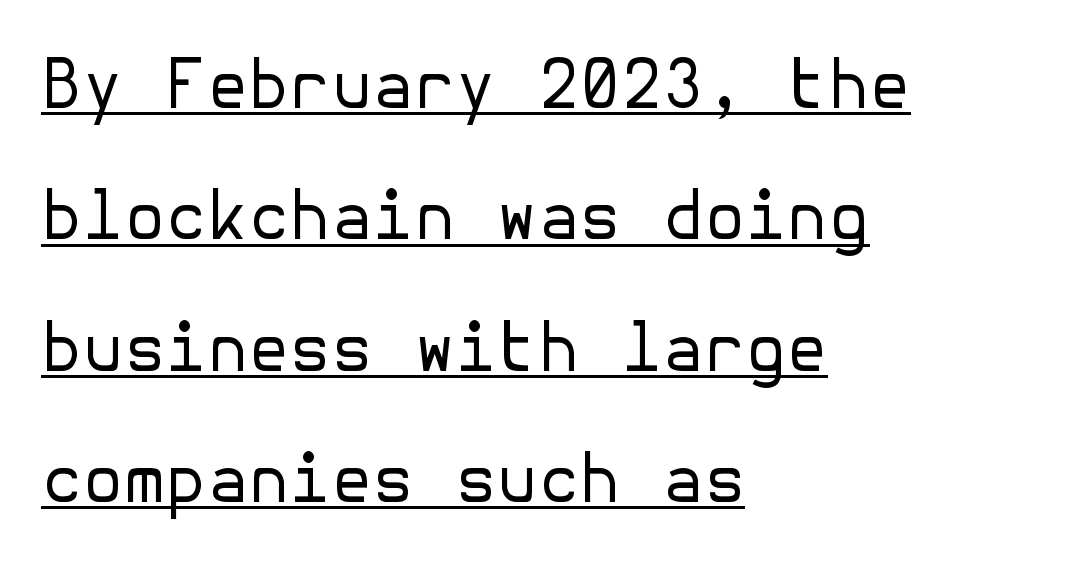
Decoration check: the copy is underlined. Look at the bottom of the vertical strokes: they stop flat, with no serifs. Is there much room between lines? Yes — plenty of vertical air separates them. The horizontal fit of the characters is conventional and even. No heavy texture on the line: the type isn't bold. The axis of the letterforms is exactly vertical.
